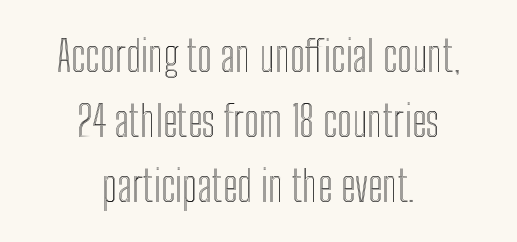
The image shows 42 px condensed type, upright; set centered, normal line spacing (1.55x), normal letter spacing, not underlined; a medium x-height.
